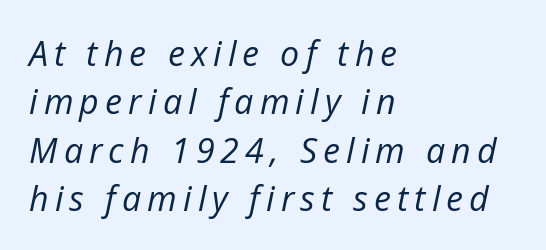
The image shows 34 px regular-weight type, italic (leaning right); set left-aligned, normal line spacing (1.42x), not underlined; low stroke contrast and a medium x-height.
